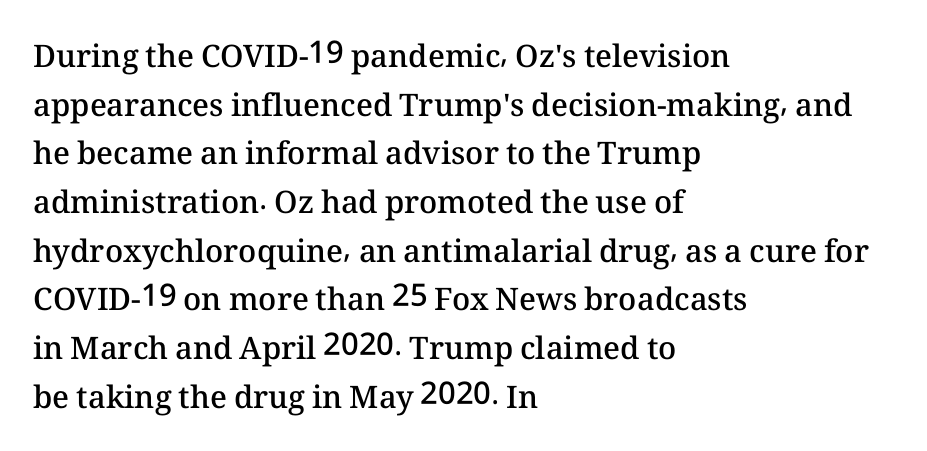
{"italic": "no", "bold": "semi", "weight": "semibold", "width": "normal", "stroke_contrast": "medium", "x_height": "medium", "monospaced": "no", "underline": "no", "align": "left", "line_spacing": "normal", "line_spacing_ratio": 1.57, "letter_spacing": "normal", "letter_spacing_em": 0.0, "glyph_px": 31}
